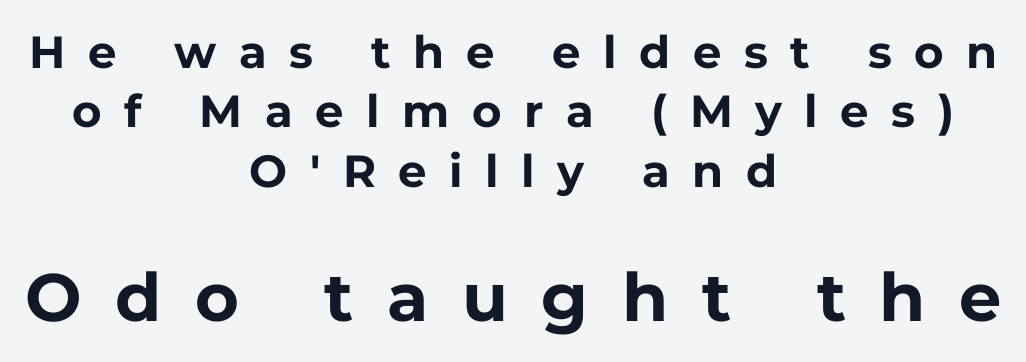
{"serif": "no", "italic": "no", "bold": "yes", "weight": "bold", "width": "normal", "stroke_contrast": "low", "x_height": "medium", "monospaced": "no", "underline": "no", "align": "center", "line_spacing": "normal", "line_spacing_ratio": 1.32, "letter_spacing": "wide", "letter_spacing_em": 0.5, "larger_block": "second", "size_ratio": 1.49, "glyph_px": 67}
